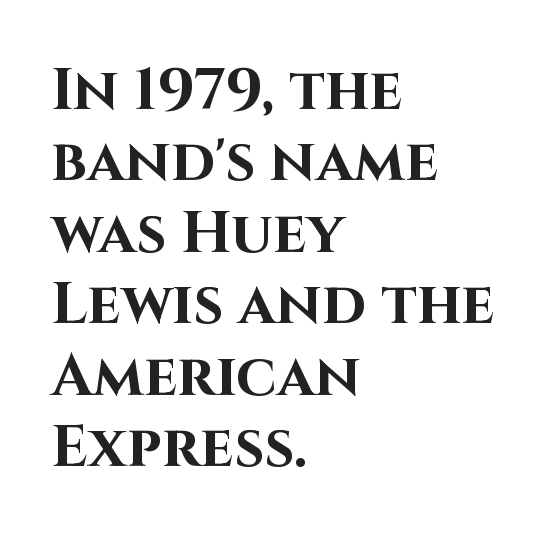
The image shows 59 px bold sans-serif type, upright; set left-aligned, line spacing 1.21x, normal letter spacing, not underlined; high stroke contrast and a large x-height.
